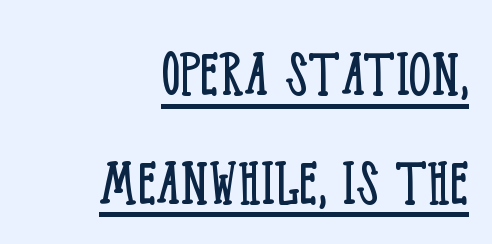
The image shows 72 px light, condensed serif type, upright; set right-aligned, normal line spacing (1.51x), normal letter spacing, underlined; low stroke contrast and a large x-height.
